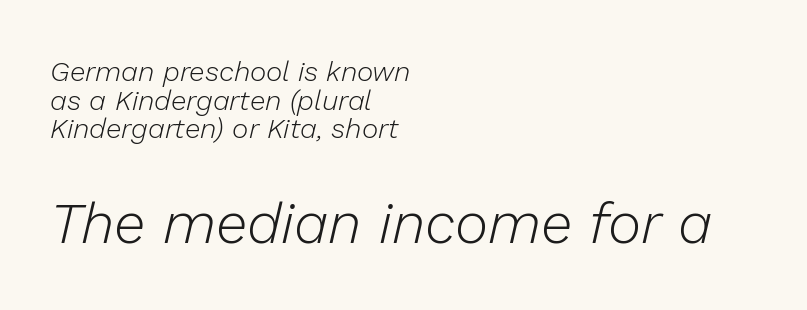
Characters follow at the spacing the type designer built in. Descender tails drop into unmarked territory. Alignment: flush left. The letters advance in unequal steps, a hallmark of proportional type. You can tell it's italic because the verticals aren't actually vertical. No chunkiness to these letters — they're not bold.
